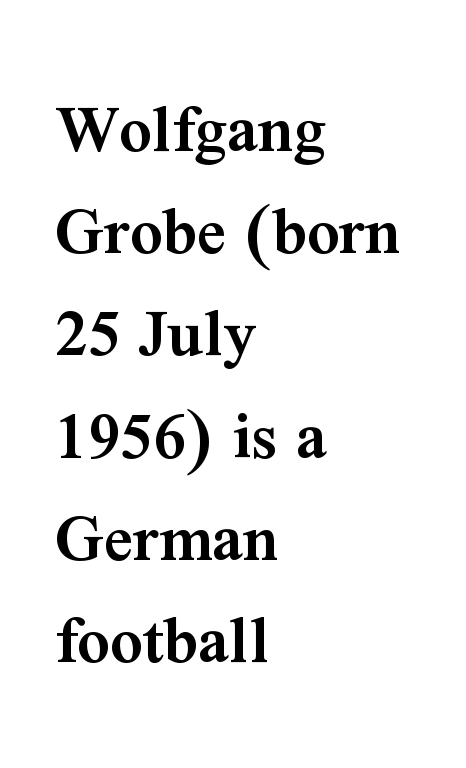
Q: Is the text bold? A: Semi-bold.
Q: Is the text italic (slanted)? A: No, it is upright.
Q: Is the typeface a serif or a sans-serif typeface? A: Serif.
Q: Is the text underlined? A: No.
Q: How is the paragraph aligned? A: Left-aligned.
Q: Is the spacing between letters normal or unusually wide? A: Normal.
Q: Is the spacing between lines tight, normal or loose? A: Normal.
Q: Width (condensed, normal, or wide)? A: Normal.
Q: Stroke contrast? A: Medium.
Q: x-height? A: Medium.
Q: Monospaced? A: No.
